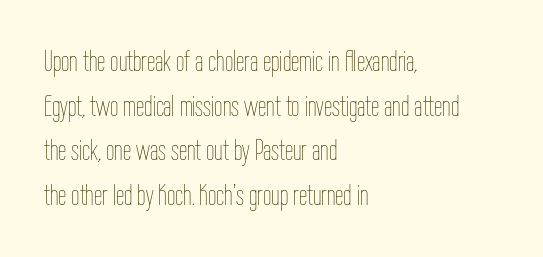
Q: Is the text bold? A: No.
Q: Is the text italic (slanted)? A: No, it is upright.
Q: Is the text underlined? A: No.
Q: How is the paragraph aligned? A: Left-aligned.
Q: Is the spacing between letters normal or unusually wide? A: Normal.
Q: Is the spacing between lines tight, normal or loose? A: Normal.
Q: Width (condensed, normal, or wide)? A: Condensed.
Q: Stroke contrast? A: Low.
Q: x-height? A: Medium.
Q: Monospaced? A: No.
